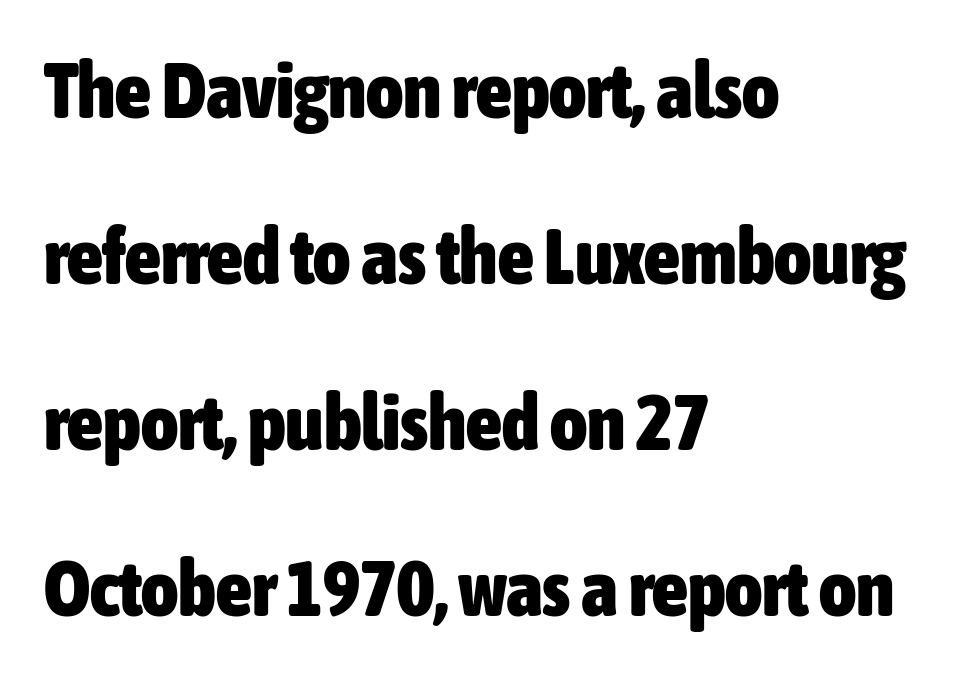
{"serif": "no", "italic": "no", "bold": "yes", "weight": "heavy", "width": "condensed", "stroke_contrast": "low", "x_height": "medium", "monospaced": "no", "underline": "no", "align": "left", "line_spacing": "loose", "line_spacing_ratio": 2.1, "letter_spacing": "normal", "letter_spacing_em": 0.0, "glyph_px": 79}
